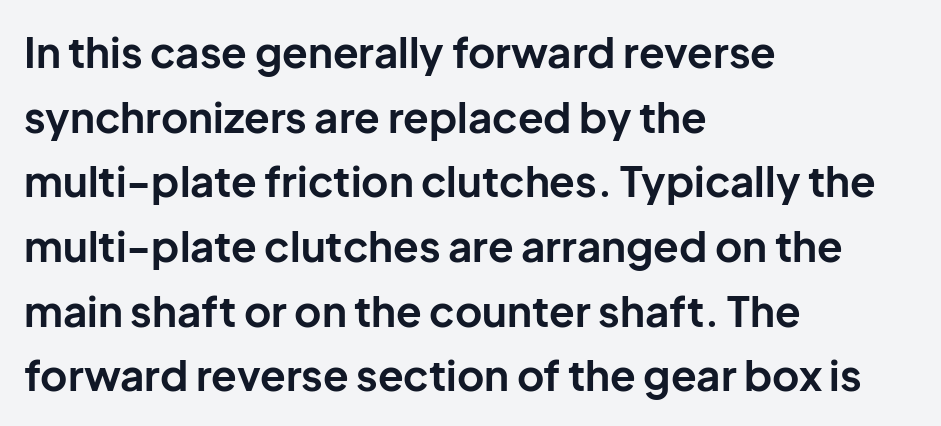
Q: Is the text bold? A: Yes.
Q: Is the text italic (slanted)? A: No, it is upright.
Q: Is the typeface a serif or a sans-serif typeface? A: Sans-serif.
Q: Is the text underlined? A: No.
Q: How is the paragraph aligned? A: Left-aligned.
Q: Is the spacing between letters normal or unusually wide? A: Normal.
Q: Is the spacing between lines tight, normal or loose? A: Normal.
Q: Width (condensed, normal, or wide)? A: Normal.
Q: Stroke contrast? A: Low.
Q: x-height? A: Medium.
Q: Monospaced? A: No.
